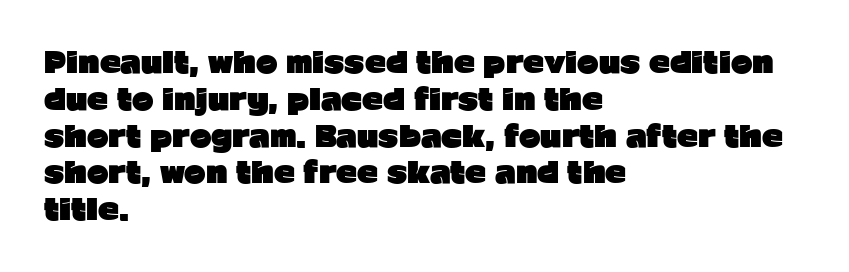
The image shows 29 px heavy sans-serif type, upright; set left-aligned, normal line spacing (1.27x), normal letter spacing, not underlined; low stroke contrast and a medium x-height.
